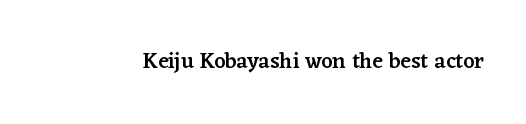
Q: Is the text bold? A: Semi-bold.
Q: Is the text italic (slanted)? A: No, it is upright.
Q: Is the text underlined? A: No.
Q: Is the spacing between letters normal or unusually wide? A: Normal.
